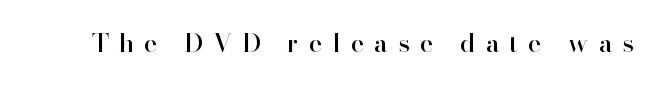
Someone cranked the tracking dial way up on this one. These lines were composed using upright roman letters. Letters rest on an invisible, unmarked baseline.
